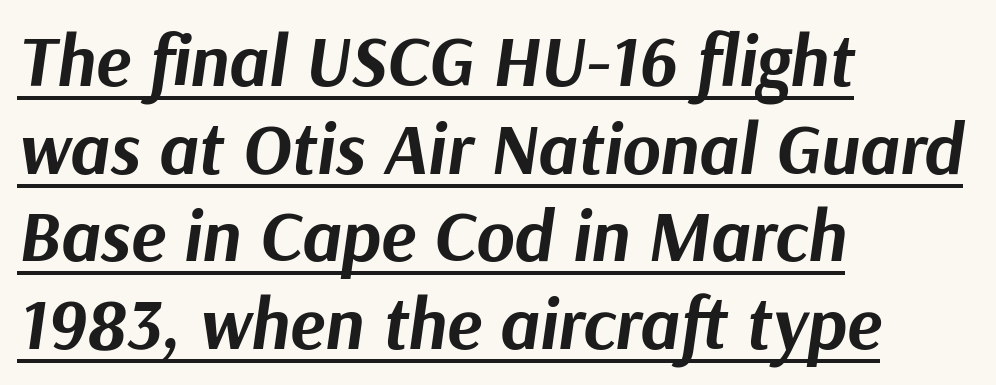
{"italic": "yes", "lean": "right", "slant_degrees": 9, "bold": "yes", "weight": "bold", "width": "normal", "stroke_contrast": "medium", "x_height": "medium", "monospaced": "no", "underline": "yes", "align": "left", "line_spacing_ratio": 1.2, "letter_spacing": "normal", "letter_spacing_em": 0.0, "glyph_px": 73}
